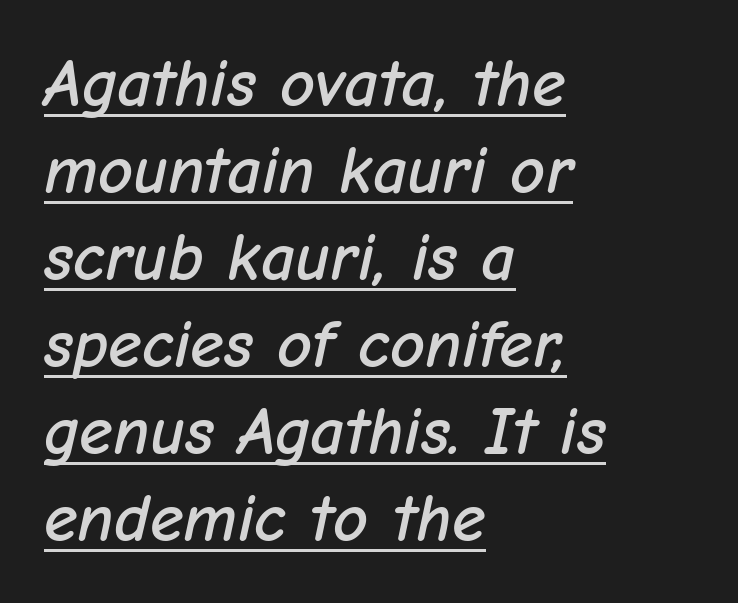
The image shows 68 px text type, italic (leaning right); set left-aligned, normal line spacing (1.28x), normal letter spacing, underlined; low stroke contrast and a medium x-height.
